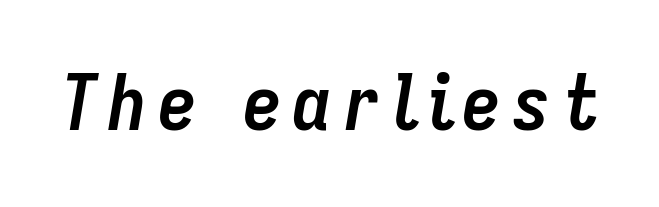
The passage shown is typed in a proportional face where columns would drift. The letters are bold, with thick, heavy strokes. Observe the lean: these are italic letterforms. Only glyphs here, with clear space below each row.
